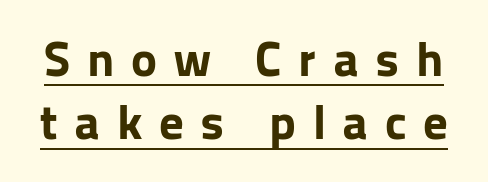
The image shows 49 px bold sans-serif type, upright; set normal line spacing (1.29x), unusually wide letter spacing (+0.34 em), underlined; low stroke contrast and a medium x-height.
